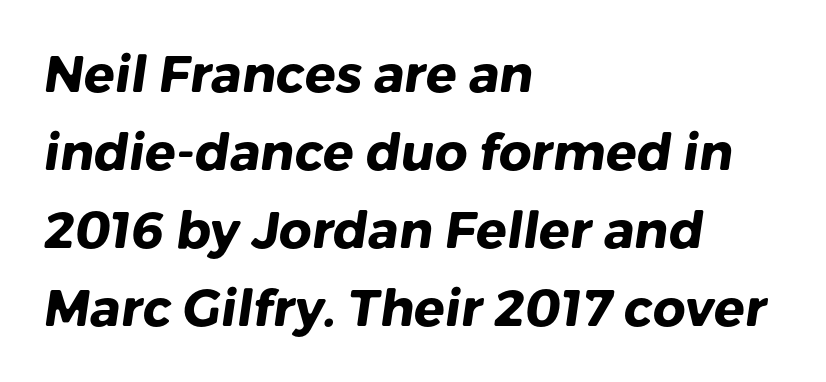
Q: Is the text bold? A: Yes.
Q: Is the typeface a serif or a sans-serif typeface? A: Sans-serif.
Q: Is the text underlined? A: No.
Q: How is the paragraph aligned? A: Left-aligned.
Q: Is the spacing between letters normal or unusually wide? A: Normal.
Q: Is the spacing between lines tight, normal or loose? A: Normal.
Q: Width (condensed, normal, or wide)? A: Normal.
Q: Stroke contrast? A: Low.
Q: x-height? A: Medium.
Q: Monospaced? A: No.
